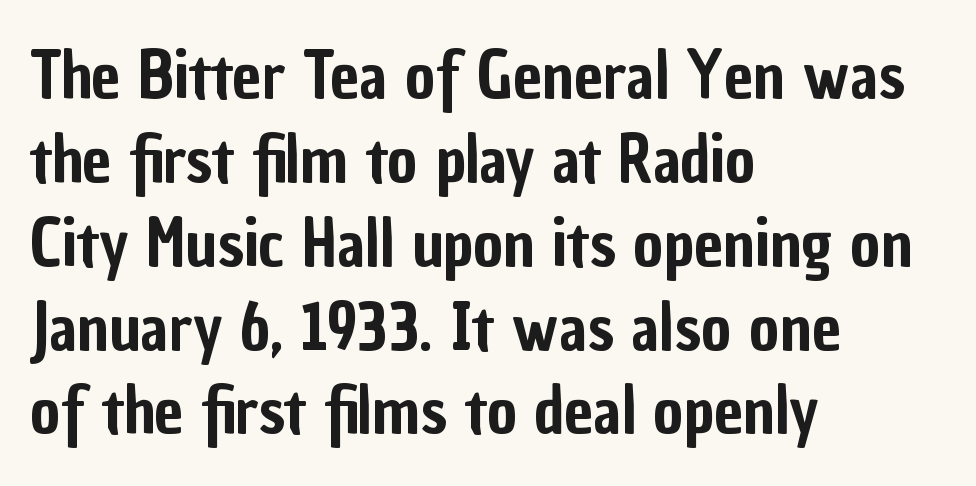
The image shows 65 px condensed sans-serif type, upright; set left-aligned, normal line spacing (1.29x), normal letter spacing, not underlined; low stroke contrast and a medium x-height.
